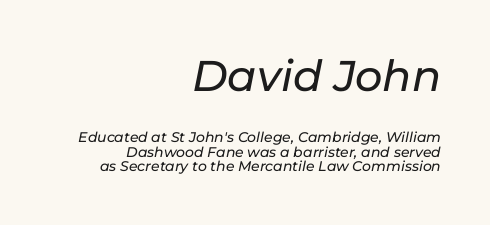
Each letter keeps its own natural width here, so spacing adapts to shape. The typesetter chose a ragged-left arrangement here. Glyph-to-glyph distance matches everyday printed text. Line spacing here is tight. You get the large type first, then a drop to smaller type.
